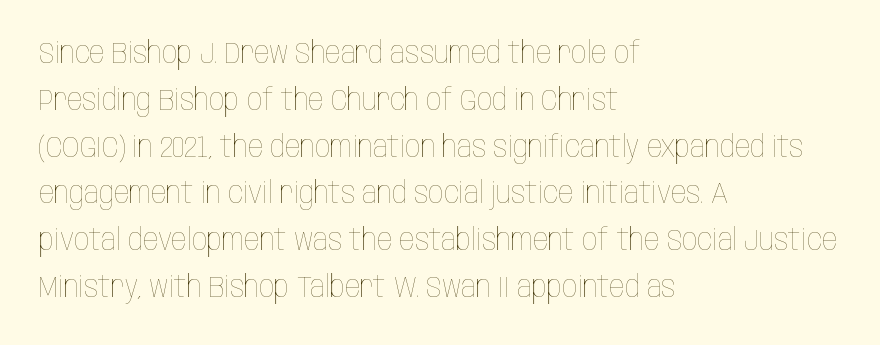
The image shows 30 px thin, condensed type, upright; set left-aligned, normal line spacing (1.56x), normal letter spacing, not underlined; low stroke contrast and a large x-height.
